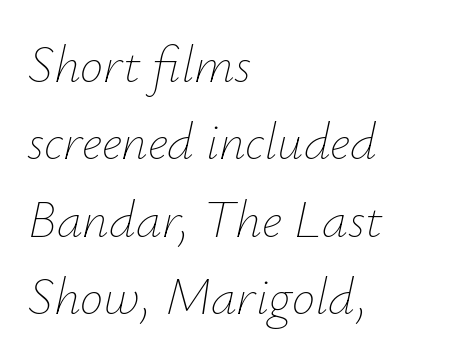
{"italic": "yes", "lean": "right", "slant_degrees": 12, "bold": "no", "weight": "thin", "width": "normal", "stroke_contrast": "low", "x_height": "small", "monospaced": "no", "underline": "no", "align": "left", "line_spacing": "normal", "line_spacing_ratio": 1.49, "letter_spacing": "normal", "letter_spacing_em": 0.0, "glyph_px": 52}
